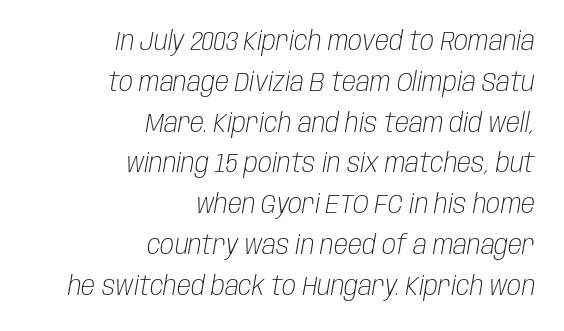
The image shows 26 px text type, italic (leaning right); set right-aligned, normal line spacing (1.57x), normal letter spacing, not underlined.
